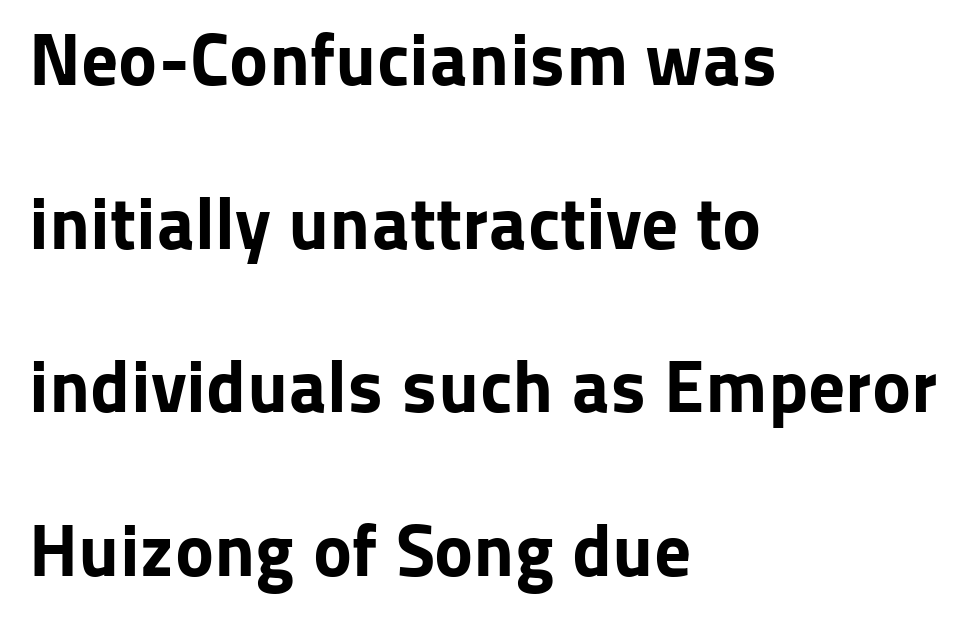
What weight is shown? A full bold with thick strokes. Letters rest on an invisible, unmarked baseline. Are there feet on the stems? There aren't — it's a sans. Is the letter spacing exaggerated? No — it looks like the ordinary default.
